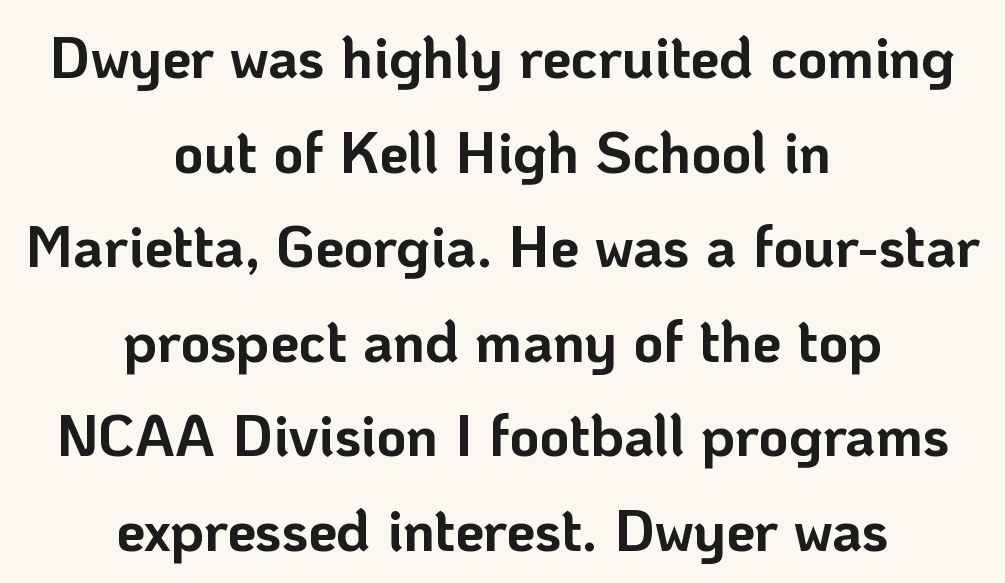
This sample uses plain, unmodified letter spacing. Regular leading. Line starts and ends both wander, symmetrically. Spacing verdict: proportional, widths tailored to each character. Every character sits straight up, as roman type does.
